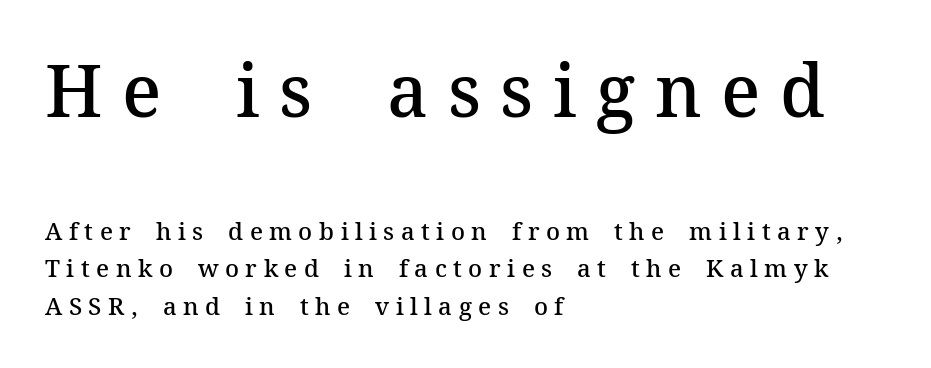
The image shows 72 px semibold serif type, upright; set left-aligned, normal line spacing (1.57x), unusually wide letter spacing (+0.27 em), not underlined; the first (top) block is 3.0x larger; medium stroke contrast and a medium x-height.
